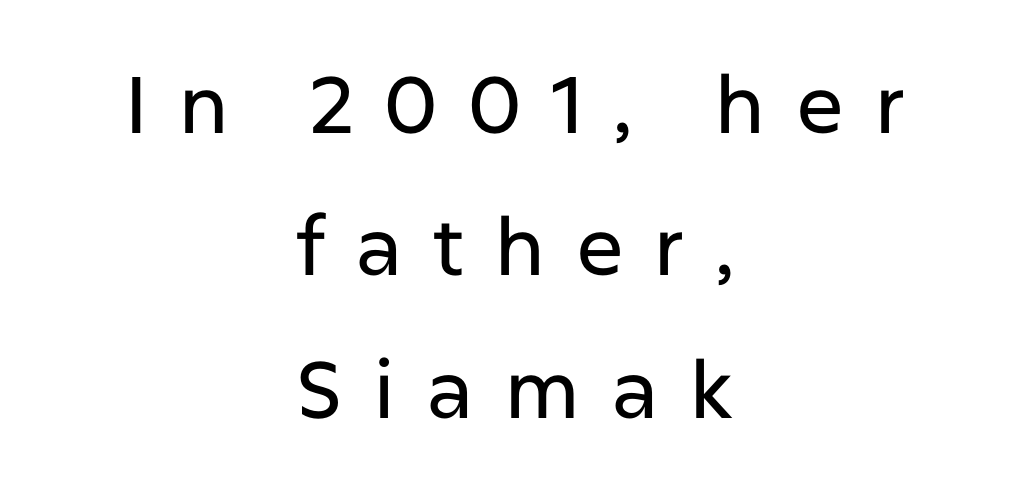
Q: Is the text italic (slanted)? A: No, it is upright.
Q: Is the typeface a serif or a sans-serif typeface? A: Sans-serif.
Q: Is the text underlined? A: No.
Q: How is the paragraph aligned? A: Centered.
Q: Is the spacing between letters normal or unusually wide? A: Unusually wide.
Q: Width (condensed, normal, or wide)? A: Normal.
Q: Stroke contrast? A: Low.
Q: x-height? A: Medium.
Q: Monospaced? A: No.
